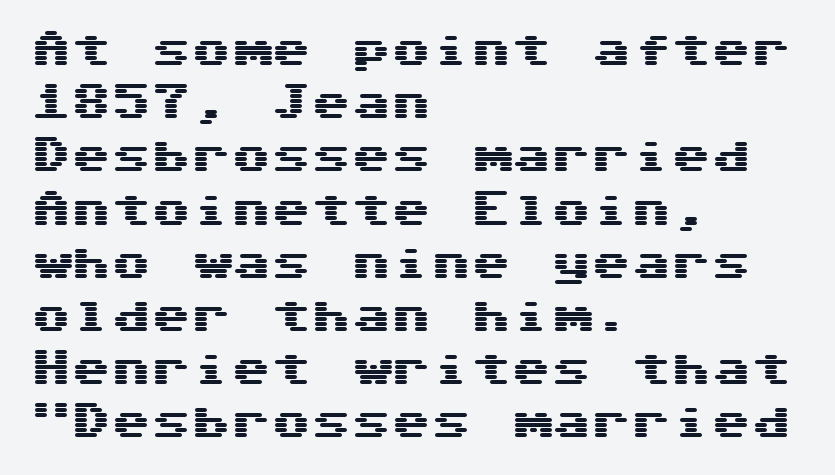
{"serif": "no", "italic": "no", "width": "wide", "stroke_contrast": "medium", "x_height": "medium", "monospaced": "yes", "underline": "no", "align": "left", "line_spacing": "normal", "line_spacing_ratio": 1.33, "letter_spacing": "normal", "letter_spacing_em": 0.0, "glyph_px": 40}
